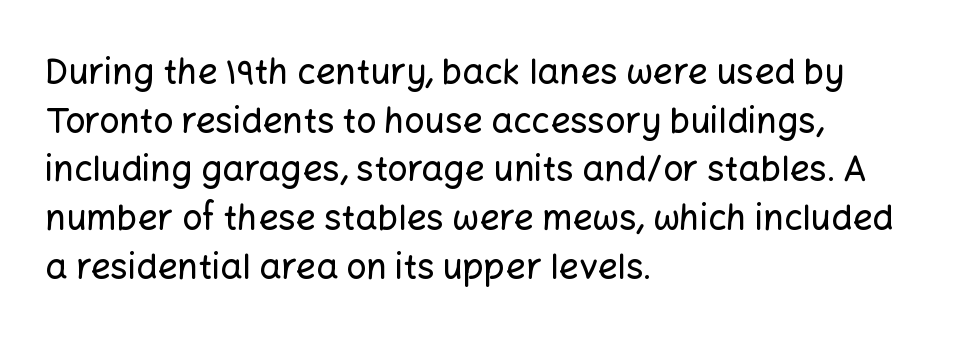
What's the leading like? Ordinary, nothing unusual. Clear beneath every line of the passage. Font category for this specimen: sans-serif. The paragraph shown leans on its left margin. Each letter keeps its own natural width here, so spacing adapts to shape. This rendering leaves character spacing at its baseline value.
